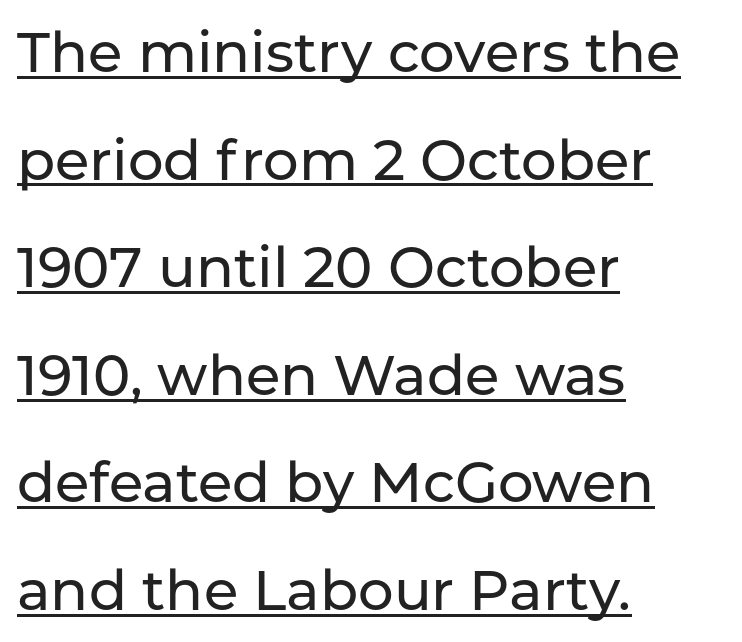
The image shows 56 px sans-serif type, upright; set left-aligned, loose line spacing (1.92x), normal letter spacing, underlined; low stroke contrast and a medium x-height.
